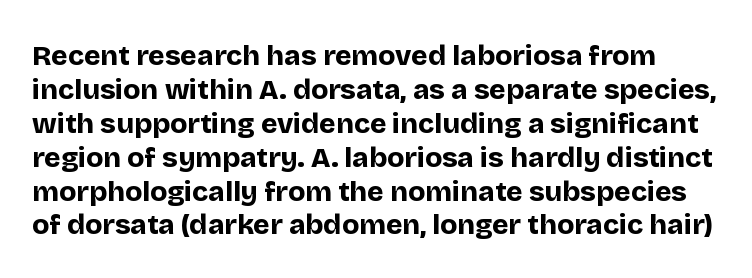
The image shows 28 px bold sans-serif type, upright; set line spacing 1.21x, normal letter spacing, not underlined; low stroke contrast and a large x-height.
